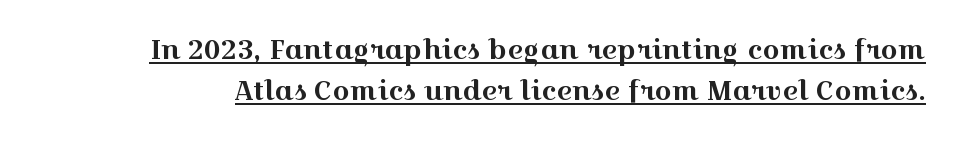
{"italic": "no", "underline": "yes", "line_spacing": "normal", "line_spacing_ratio": 1.53, "letter_spacing": "normal", "letter_spacing_em": 0.0, "glyph_px": 27}
